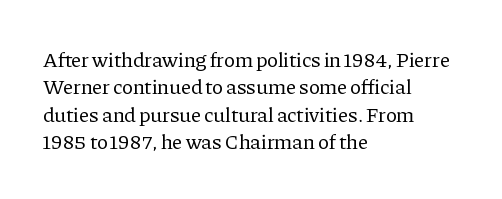
The image shows 21 px text type, upright; set left-aligned, normal line spacing (1.3x), normal letter spacing, not underlined.
